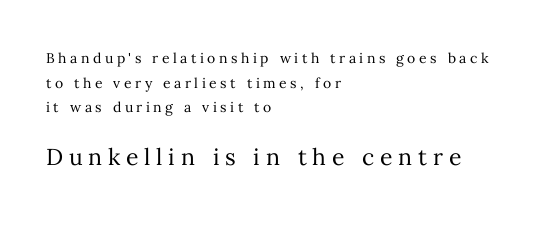
Q: Is the text bold? A: No.
Q: Is the text italic (slanted)? A: No, it is upright.
Q: Is the text underlined? A: No.
Q: How is the paragraph aligned? A: Left-aligned.
Q: Is the spacing between letters normal or unusually wide? A: Unusually wide.
Q: Which block of text is set in a larger size, the first (top) or the second (bottom)? A: The second (bottom) one.
